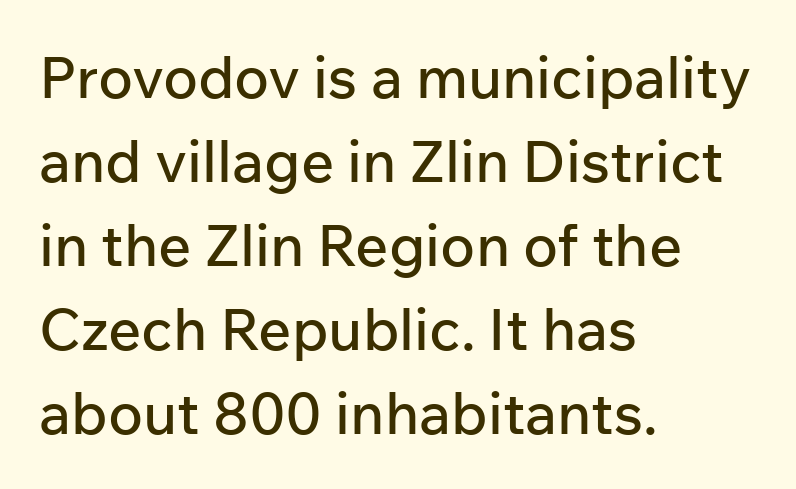
Q: Is the text italic (slanted)? A: No, it is upright.
Q: Is the typeface a serif or a sans-serif typeface? A: Sans-serif.
Q: Is the text underlined? A: No.
Q: How is the paragraph aligned? A: Left-aligned.
Q: Is the spacing between letters normal or unusually wide? A: Normal.
Q: Is the spacing between lines tight, normal or loose? A: Normal.
Q: Width (condensed, normal, or wide)? A: Normal.
Q: Stroke contrast? A: Low.
Q: x-height? A: Medium.
Q: Monospaced? A: No.
